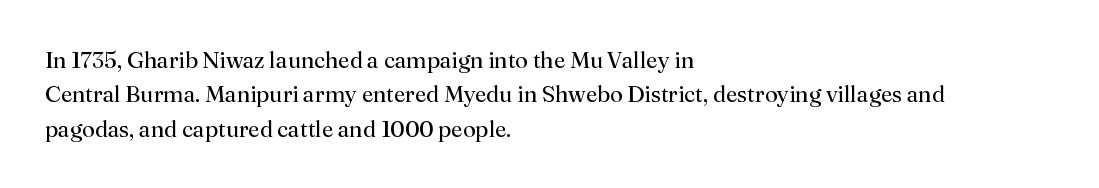
The image shows 23 px text type, upright; set left-aligned, normal line spacing (1.49x), normal letter spacing, not underlined.
